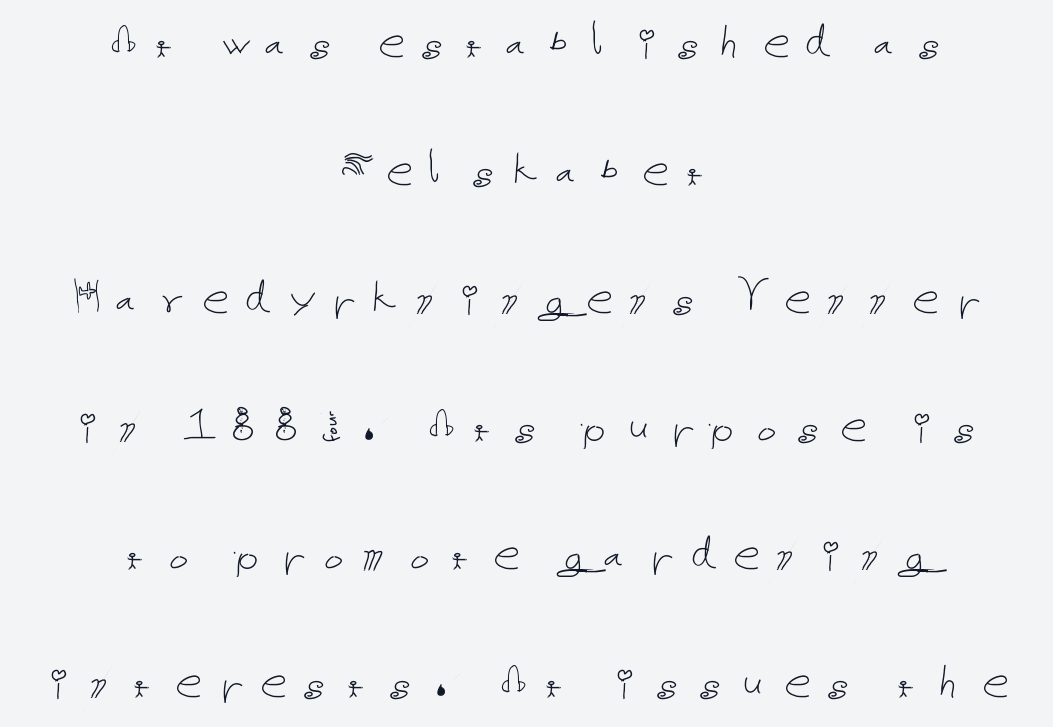
The image shows 54 px thin type, upright; set centered, loose line spacing (2.37x), unusually wide letter spacing (+0.23 em), not underlined; low stroke contrast and a medium x-height.
